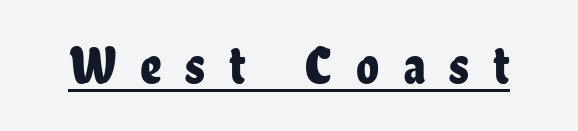
Q: Is the text italic (slanted)? A: No, it is upright.
Q: Is the typeface a serif or a sans-serif typeface? A: Sans-serif.
Q: Is the text underlined? A: Yes.
Q: Is the spacing between letters normal or unusually wide? A: Unusually wide.
Q: Width (condensed, normal, or wide)? A: Condensed.
Q: Stroke contrast? A: Low.
Q: x-height? A: Medium.
Q: Monospaced? A: No.
